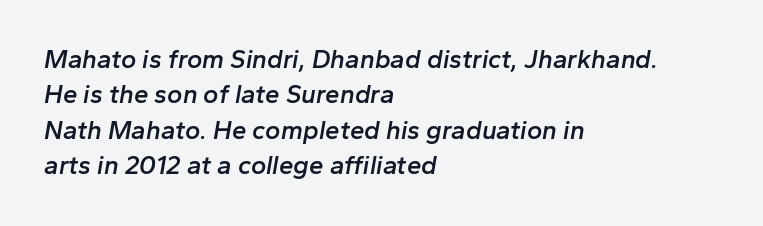
Q: Is the text bold? A: Semi-bold.
Q: Is the text italic (slanted)? A: Yes, it leans right by about 10 degrees.
Q: Is the text underlined? A: No.
Q: How is the paragraph aligned? A: Left-aligned.
Q: Is the spacing between letters normal or unusually wide? A: Normal.
Q: Is the spacing between lines tight, normal or loose? A: Normal.
